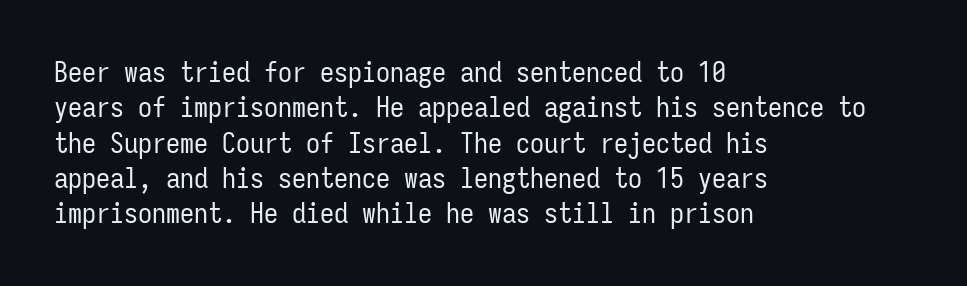
{"serif": "no", "italic": "no", "bold": "no", "weight": "regular", "width": "condensed", "stroke_contrast": "low", "x_height": "medium", "monospaced": "yes", "underline": "no", "align": "left", "line_spacing": "normal", "line_spacing_ratio": 1.26, "letter_spacing": "normal", "letter_spacing_em": 0.0, "glyph_px": 28}
